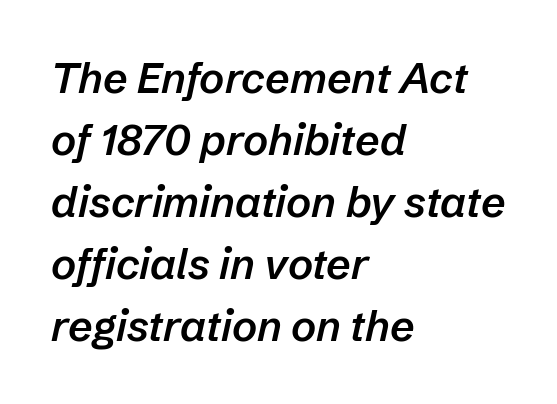
These lines keep a tight, regular rhythm from letter to letter. The face used here is proportionally spaced, like ordinary book or web type. Which margin do the lines hug? The left one — the right edge is uneven. The characters look somewhat weighty, a semibold short of true bold.
